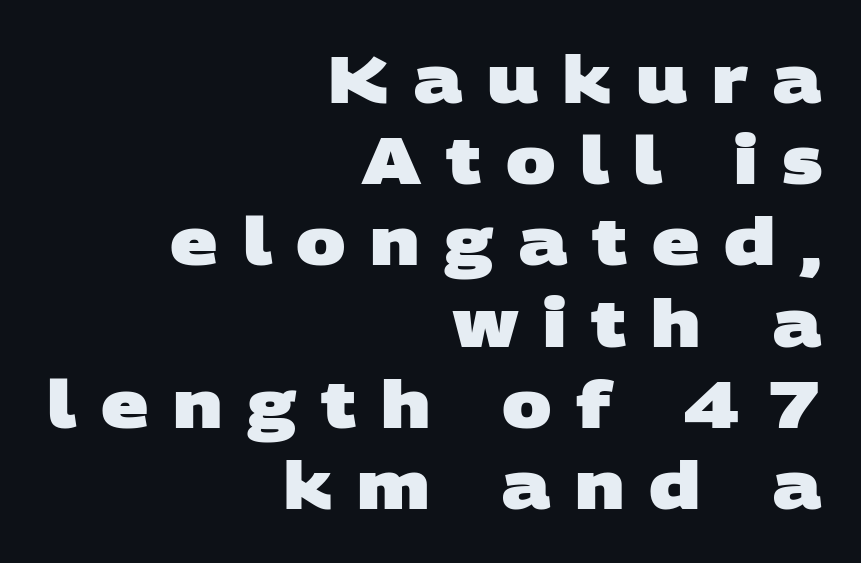
The image shows 66 px heavy, wide sans-serif type; set right-aligned, line spacing 1.23x, unusually wide letter spacing (+0.37 em), not underlined; low stroke contrast and a large x-height.
